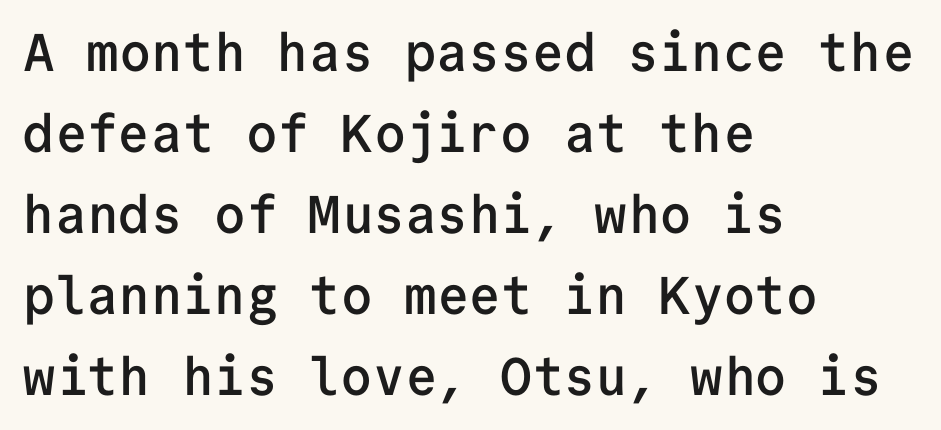
The image shows 53 px semibold sans-serif type, upright, monospaced; set left-aligned, normal line spacing (1.53x), normal letter spacing, not underlined; low stroke contrast and a medium x-height.
